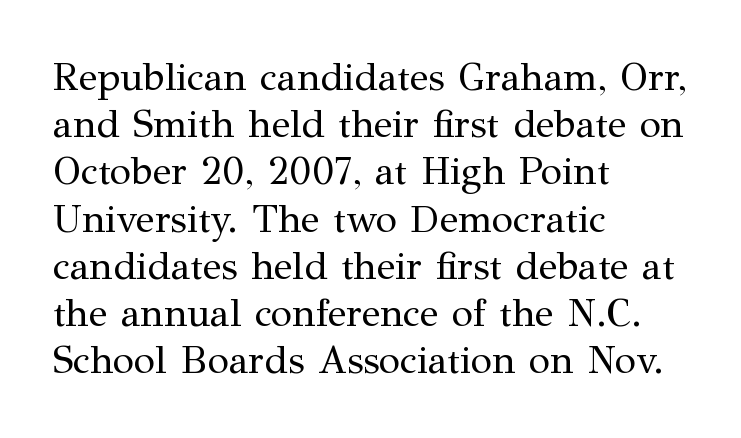
The letterforms sit shoulder to shoulder at normal distance. The typeface has the unassuming heft of standard copy or less. Lines of text with bare space underneath. The axis of the letterforms is exactly vertical. All the whitespace from short lines collects on the right. The face used here is proportionally spaced, like ordinary book or web type.
